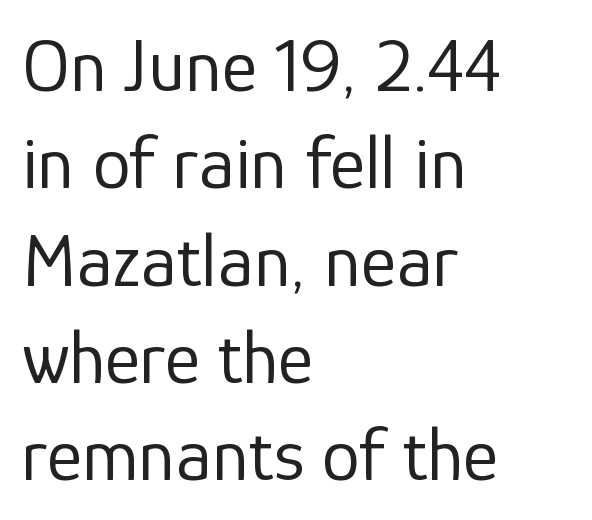
This rendering employs a face without finishing strokes, i.e., a sans-serif. The zone under the glyphs is completely vacant. The typesetter chose a ragged-right arrangement here. Stems and bowls with no extra thickness — not bold. The passage shown is typed in a proportional face where columns would drift. A roman cut, with each character standing at attention.
